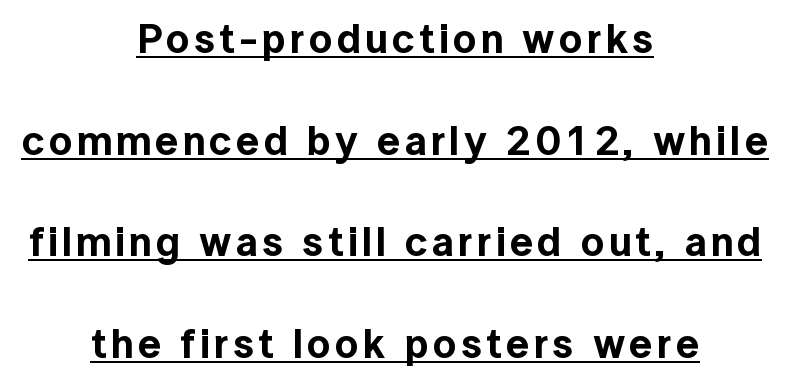
Varying glyph widths throughout — classic text-font behaviour. The space between consecutive lines is lavish. The lines are quadded center. This is the regular roman posture of the typeface.
